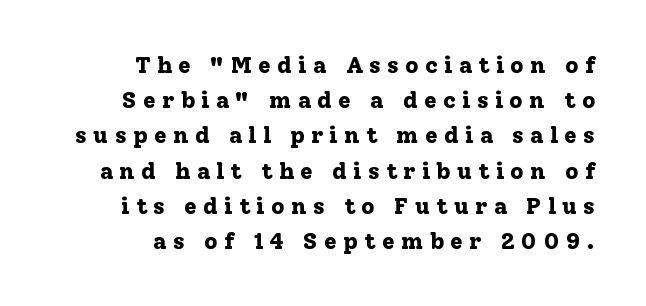
The image shows 23 px bold type, upright; set right-aligned, normal line spacing (1.53x), unusually wide letter spacing (+0.28 em), not underlined.
